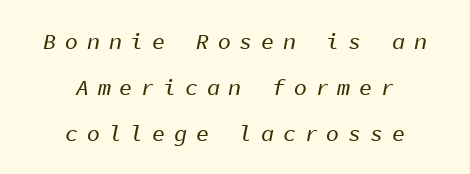
Q: Is the text italic (slanted)? A: Yes, it leans right by about 11 degrees.
Q: Is the text underlined? A: No.
Q: How is the paragraph aligned? A: Centered.
Q: Is the spacing between letters normal or unusually wide? A: Unusually wide.
Q: Is the spacing between lines tight, normal or loose? A: Loose.
